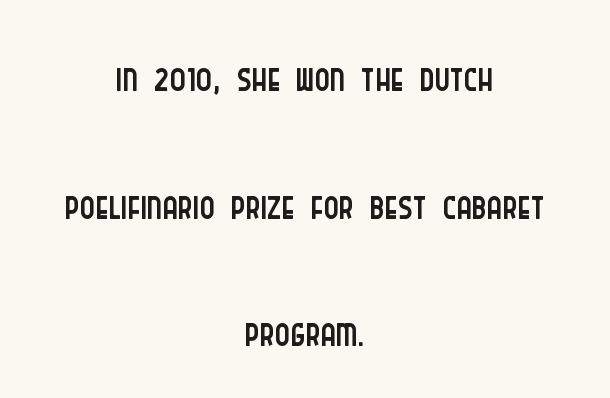
{"serif": "no", "italic": "no", "bold": "no", "weight": "light", "width": "condensed", "stroke_contrast": "low", "x_height": "large", "monospaced": "no", "underline": "no", "align": "center", "line_spacing": "loose", "line_spacing_ratio": 2.2, "letter_spacing": "normal", "letter_spacing_em": 0.0, "glyph_px": 58}
